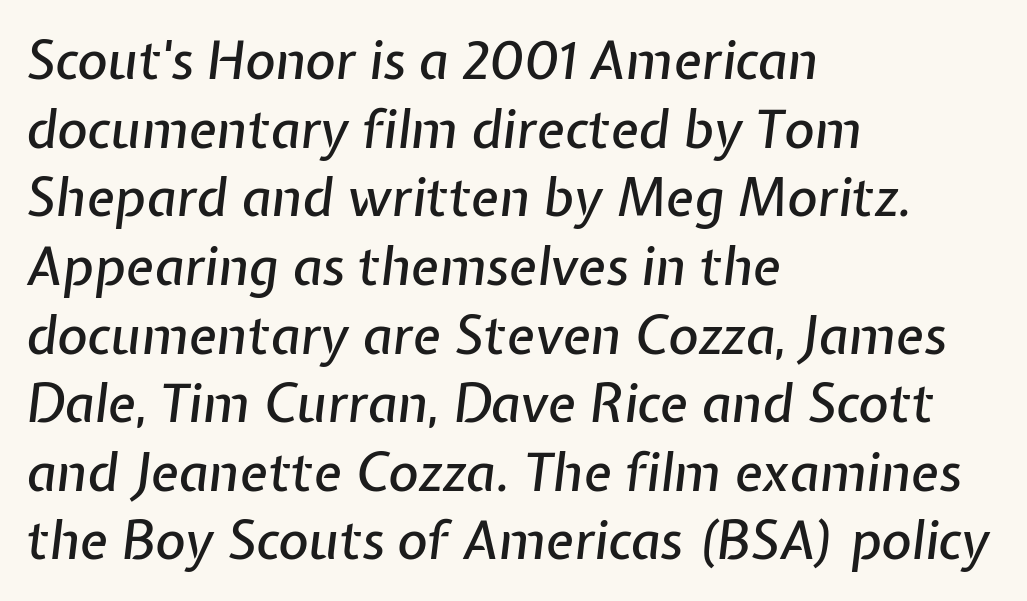
The image shows 52 px text type, italic (leaning right); set left-aligned, normal line spacing (1.32x), normal letter spacing, not underlined; low stroke contrast and a medium x-height.
